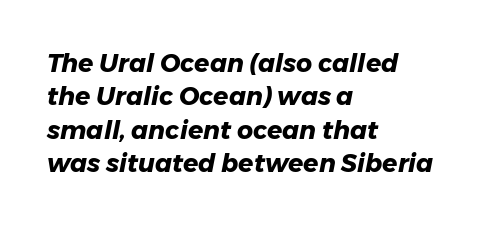
You could call the tracking neutral — neither tight nor loose. Look at the stroke-to-counter ratio: heavy, a bold. Normally led — the rows are evenly, conventionally spaced. The passage is arranged the way most books set body copy — flush left.
